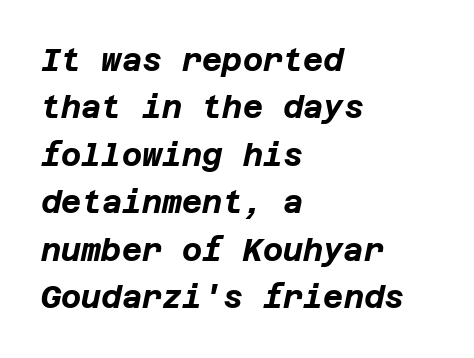
{"italic": "yes", "lean": "right", "slant_degrees": 12, "bold": "yes", "weight": "bold", "width": "normal", "stroke_contrast": "low", "x_height": "large", "underline": "no", "align": "left", "line_spacing": "normal", "line_spacing_ratio": 1.53, "letter_spacing": "normal", "letter_spacing_em": 0.0, "glyph_px": 31}
